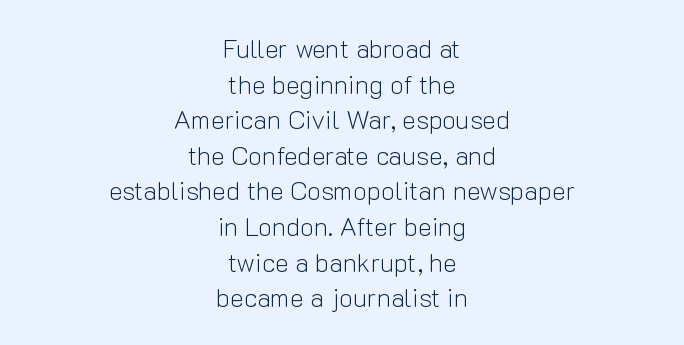
{"italic": "no", "bold": "no", "underline": "no", "align": "center", "line_spacing": "normal", "line_spacing_ratio": 1.37, "letter_spacing": "normal", "letter_spacing_em": 0.0, "glyph_px": 26}
